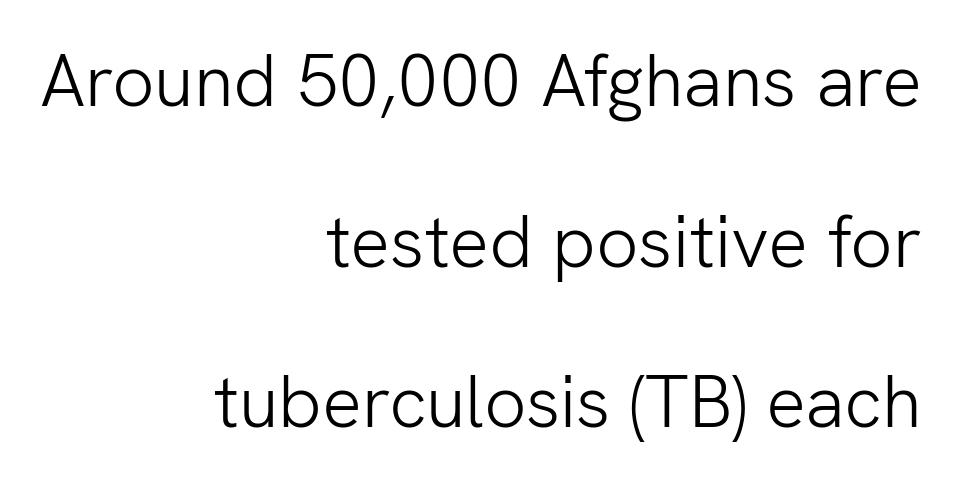
Q: Is the text bold? A: No.
Q: Is the text italic (slanted)? A: No, it is upright.
Q: Is the typeface a serif or a sans-serif typeface? A: Sans-serif.
Q: Is the text underlined? A: No.
Q: How is the paragraph aligned? A: Right-aligned.
Q: Is the spacing between letters normal or unusually wide? A: Normal.
Q: Is the spacing between lines tight, normal or loose? A: Loose.
Q: Width (condensed, normal, or wide)? A: Normal.
Q: Stroke contrast? A: Low.
Q: x-height? A: Medium.
Q: Monospaced? A: No.
